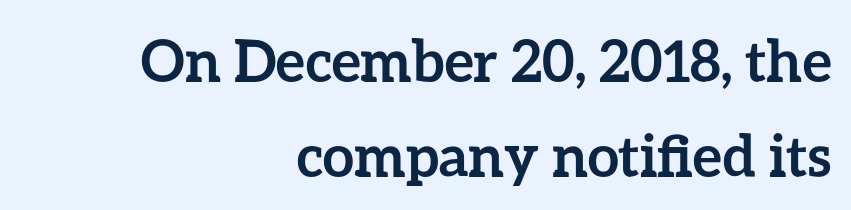
The image shows 57 px semibold type, upright; set right-aligned, normal line spacing (1.67x), normal letter spacing, not underlined; low stroke contrast and a medium x-height.
